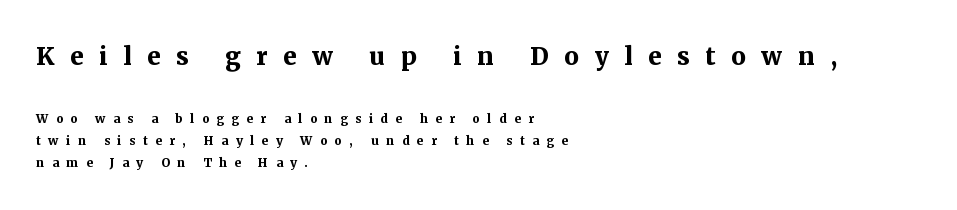
The image shows 33 px semibold serif type, upright; set left-aligned, normal line spacing (1.4x), unusually wide letter spacing (+0.47 em), not underlined; the first (top) block is 2.06x larger; medium stroke contrast and a medium x-height.
